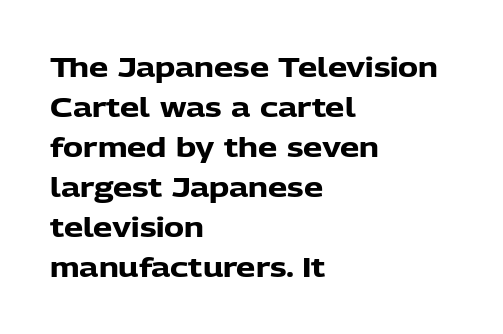
The image shows 27 px bold type, upright; set left-aligned, normal line spacing (1.48x), normal letter spacing, not underlined.
